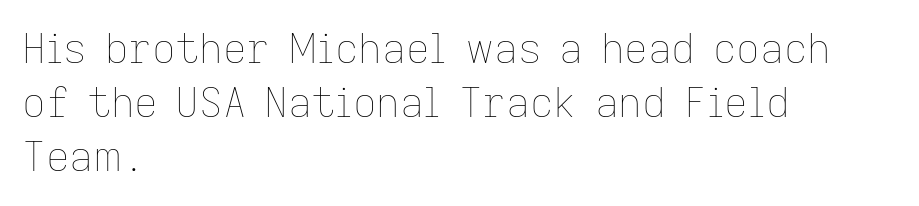
Q: Is the text bold? A: No.
Q: Is the text italic (slanted)? A: No, it is upright.
Q: Is the text underlined? A: No.
Q: How is the paragraph aligned? A: Left-aligned.
Q: Is the spacing between letters normal or unusually wide? A: Normal.
Q: Is the spacing between lines tight, normal or loose? A: Normal.
Q: Width (condensed, normal, or wide)? A: Normal.
Q: Stroke contrast? A: Low.
Q: x-height? A: Medium.
Q: Monospaced? A: No.
